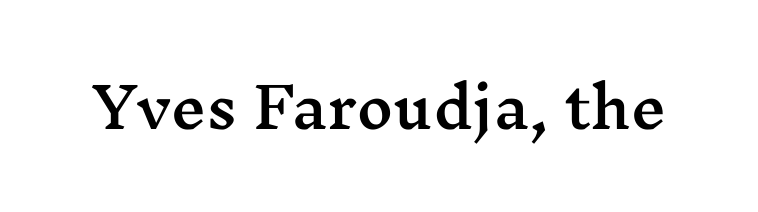
Font category for this specimen: serif. Do the characters align in a grid? No, the font is proportional. Caption: standard tracking, unaltered. Check the space under the baseline: it is left empty. Every character sits straight up, as roman type does.
